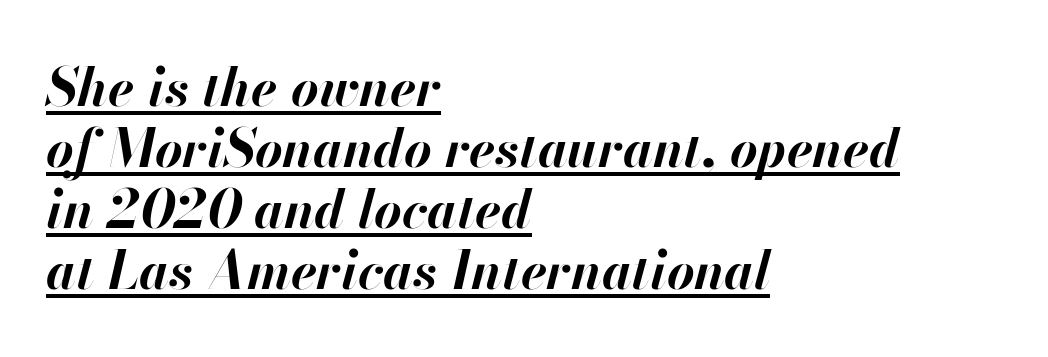
{"italic": "yes", "lean": "right", "slant_degrees": 13, "bold": "yes", "weight": "bold", "width": "normal", "stroke_contrast": "high", "x_height": "small", "monospaced": "no", "underline": "yes", "align": "left", "line_spacing": "tight", "line_spacing_ratio": 1.15, "letter_spacing": "normal", "letter_spacing_em": 0.0, "glyph_px": 53}
